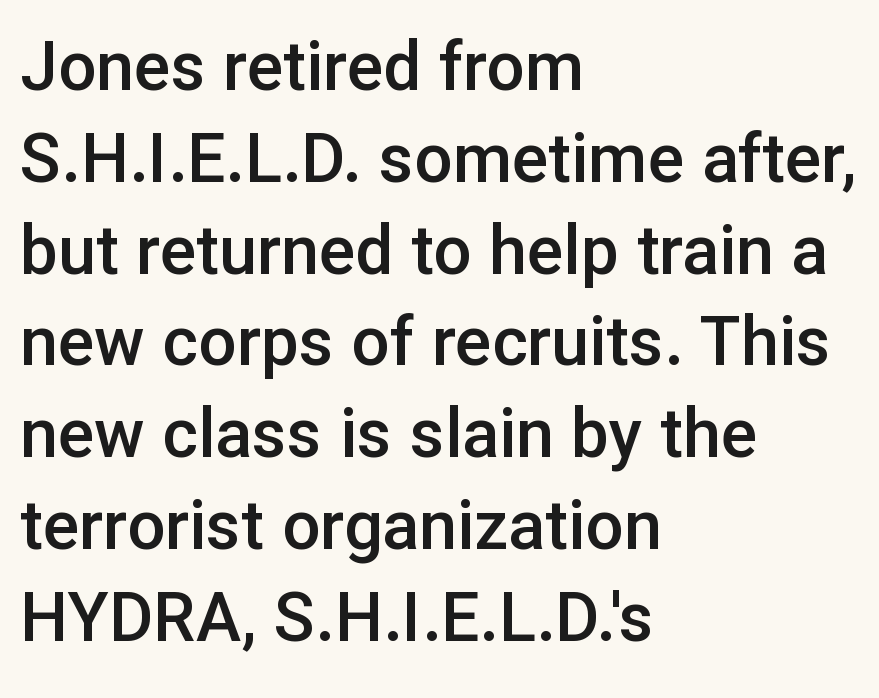
The image shows 68 px semibold sans-serif type, upright; set left-aligned, normal line spacing (1.35x), normal letter spacing, not underlined; low stroke contrast and a medium x-height.
